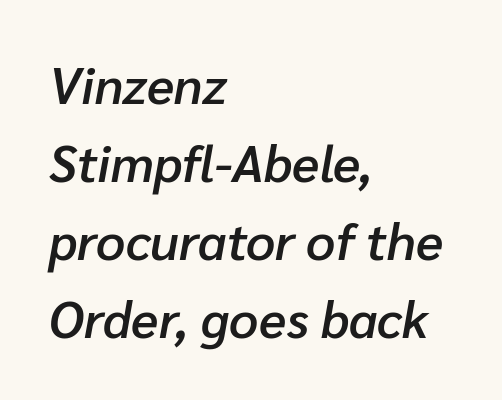
{"italic": "yes", "lean": "right", "slant_degrees": 10, "bold": "semi", "weight": "semibold", "width": "normal", "stroke_contrast": "low", "x_height": "medium", "monospaced": "no", "underline": "no", "align": "left", "line_spacing": "normal", "line_spacing_ratio": 1.53, "letter_spacing": "normal", "letter_spacing_em": 0.0, "glyph_px": 51}
